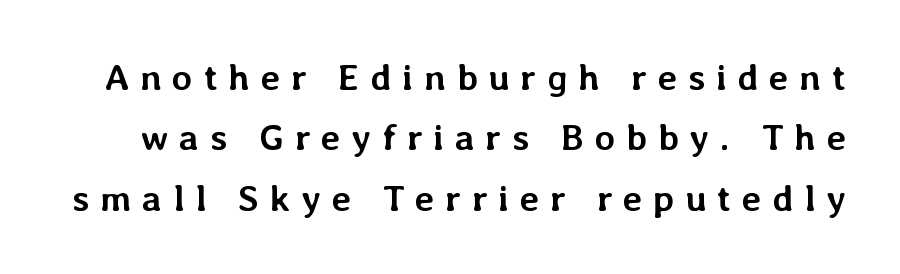
Q: Is the text bold? A: Yes.
Q: Is the text italic (slanted)? A: No, it is upright.
Q: Is the text underlined? A: No.
Q: Is the spacing between letters normal or unusually wide? A: Unusually wide.
Q: Is the spacing between lines tight, normal or loose? A: Normal.
Q: Width (condensed, normal, or wide)? A: Normal.
Q: Stroke contrast? A: Low.
Q: x-height? A: Medium.
Q: Monospaced? A: No.
